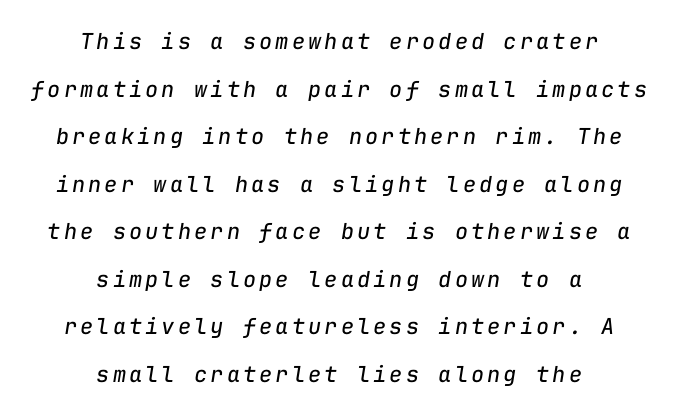
Does the leading feel generous? Absolutely, it's lavish. Italic? Definitely — the glyphs are oblique. Plain, unruled lines of type. These lines stack symmetrically, like a column narrowing and widening about its center. The weight tops out at a normal text grade.
